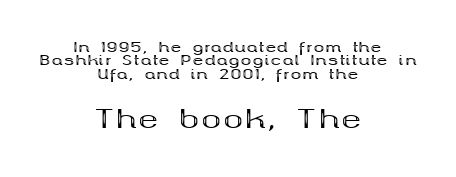
The image shows 26 px bold type, upright; set centered, tight line spacing (0.96x), not underlined; the second (bottom) block is 1.86x larger.
